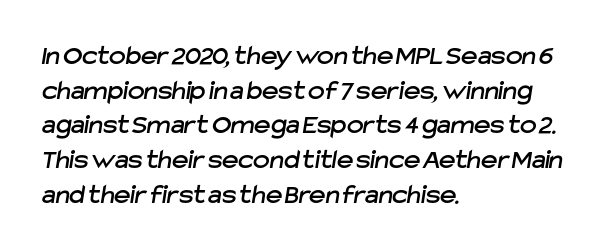
Letters rest on an invisible, unmarked baseline. Teacher's note: observe the even left margin — that is flush-left alignment. Think of a printed novel: that variable character pitch is what you see here. Students, note that the glyphs here touch the page at normal intervals.
